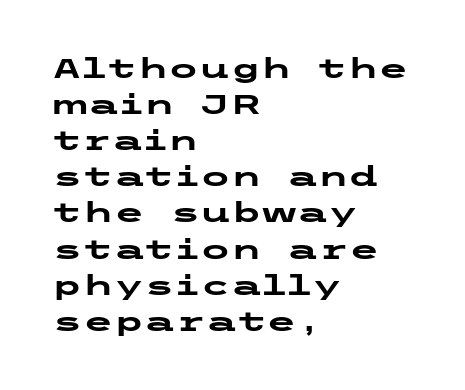
Q: Is the text bold? A: Yes.
Q: Is the text italic (slanted)? A: No, it is upright.
Q: Is the typeface a serif or a sans-serif typeface? A: Sans-serif.
Q: Is the text underlined? A: No.
Q: How is the paragraph aligned? A: Left-aligned.
Q: Is the spacing between letters normal or unusually wide? A: Normal.
Q: Is the spacing between lines tight, normal or loose? A: Normal.
Q: Width (condensed, normal, or wide)? A: Wide.
Q: Stroke contrast? A: Low.
Q: x-height? A: Medium.
